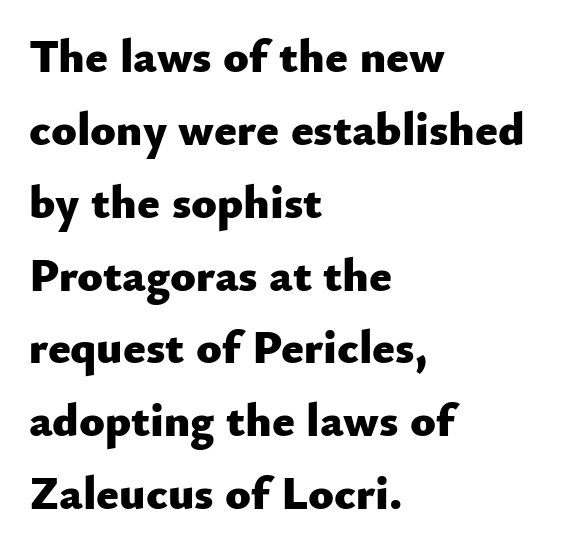
The image shows 47 px heavy sans-serif type, upright; set left-aligned, normal line spacing (1.55x), normal letter spacing, not underlined; low stroke contrast and a small x-height.
